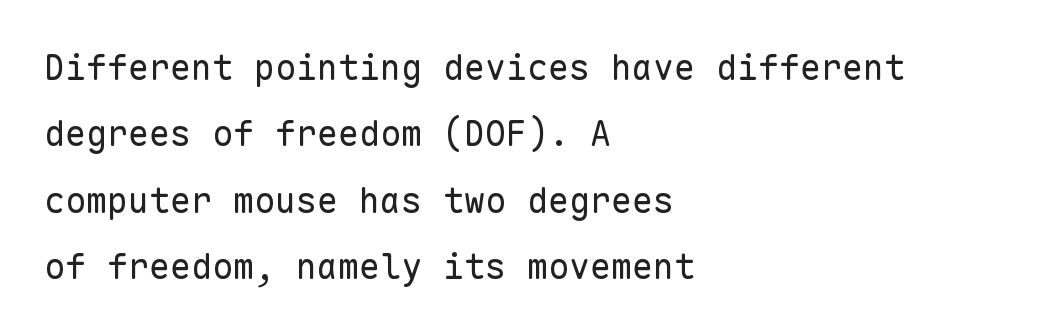
Does the copy run flush right? No — it runs flush left. Whoever set this chose breathing room over compactness in the vertical rhythm. Upright lettering throughout. No heavy texture on the line: the type isn't bold.
